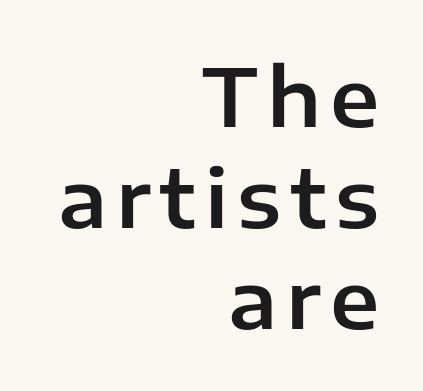
Looks like regular typesetting: each glyph gets only the width it needs. A student would call this right alignment; a typographer would say flush right, rag left. Nope, no serifs anywhere on these letters. The words here are not underlined. Upright lettering throughout. Interline gaps are of average width in this sample.
